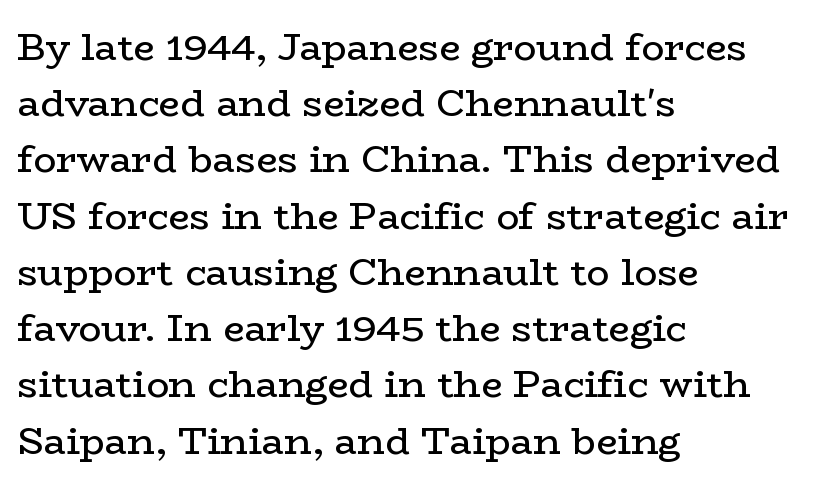
Q: Is the text bold? A: No.
Q: Is the text italic (slanted)? A: No, it is upright.
Q: Is the typeface a serif or a sans-serif typeface? A: Serif.
Q: Is the text underlined? A: No.
Q: How is the paragraph aligned? A: Left-aligned.
Q: Is the spacing between letters normal or unusually wide? A: Normal.
Q: Is the spacing between lines tight, normal or loose? A: Normal.
Q: Width (condensed, normal, or wide)? A: Wide.
Q: Stroke contrast? A: Low.
Q: x-height? A: Medium.
Q: Monospaced? A: No.
